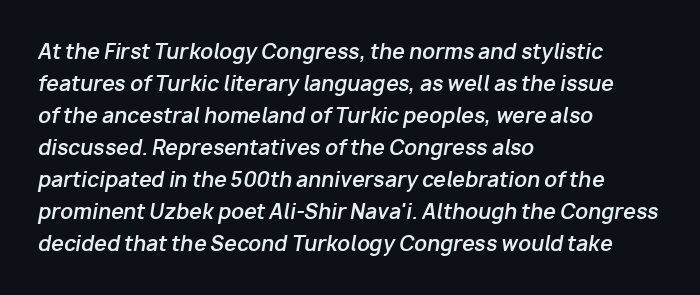
Does the copy run flush right? No — it runs flush left. The space directly below the letters is spotless. The gaps between neighbouring characters are ordinary and unremarkable. Set as a true bold cut, around the 700 mark.
